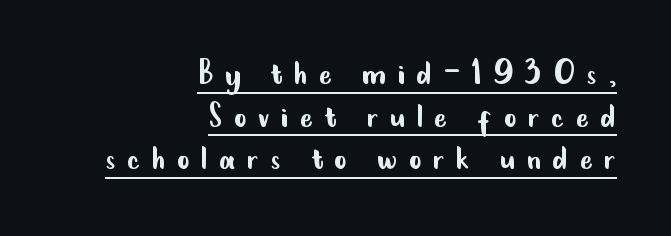
Q: Is the text bold? A: No.
Q: Is the text italic (slanted)? A: No, it is upright.
Q: Is the typeface a serif or a sans-serif typeface? A: Sans-serif.
Q: Is the text underlined? A: Yes.
Q: How is the paragraph aligned? A: Right-aligned.
Q: Is the spacing between letters normal or unusually wide? A: Unusually wide.
Q: Is the spacing between lines tight, normal or loose? A: Tight.
Q: Width (condensed, normal, or wide)? A: Condensed.
Q: Stroke contrast? A: Low.
Q: x-height? A: Small.
Q: Monospaced? A: No.
